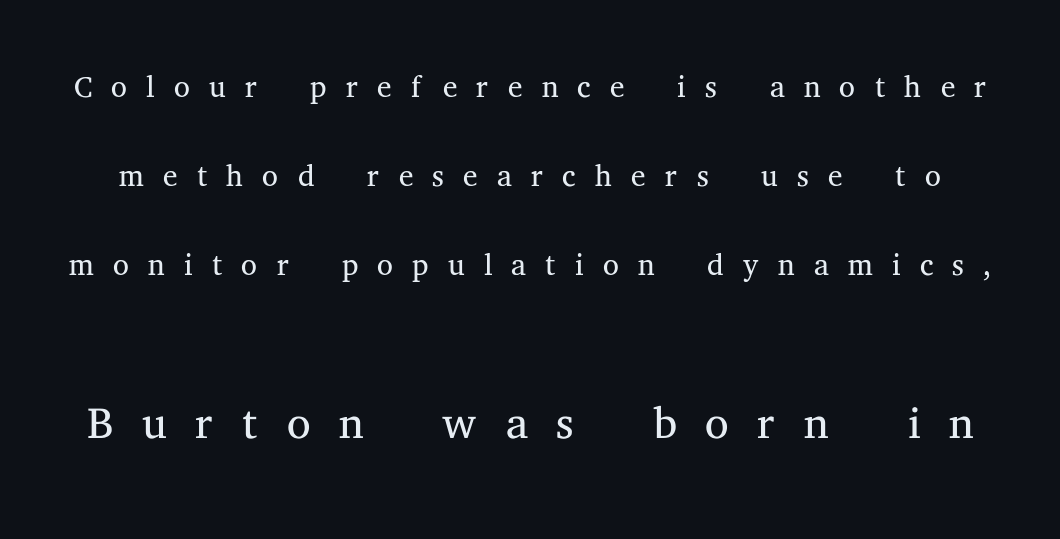
The image shows 67 px light serif type, upright; set loose line spacing (1.98x), unusually wide letter spacing (+0.43 em), not underlined; the second (bottom) block is 1.49x larger; medium stroke contrast and a medium x-height.
